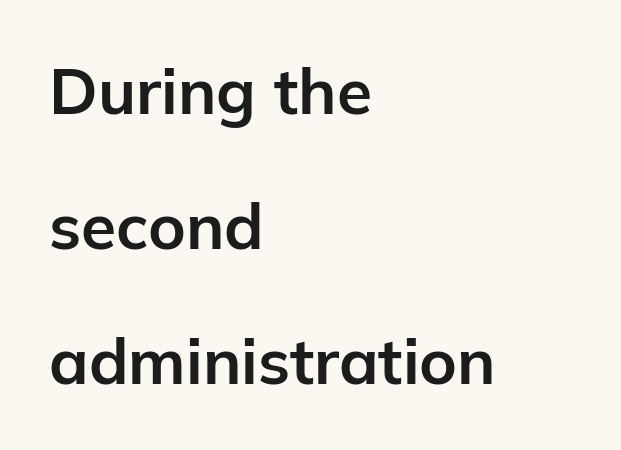
The image shows 64 px bold sans-serif type, upright; set left-aligned, loose line spacing (2.11x), normal letter spacing, not underlined; low stroke contrast and a medium x-height.
